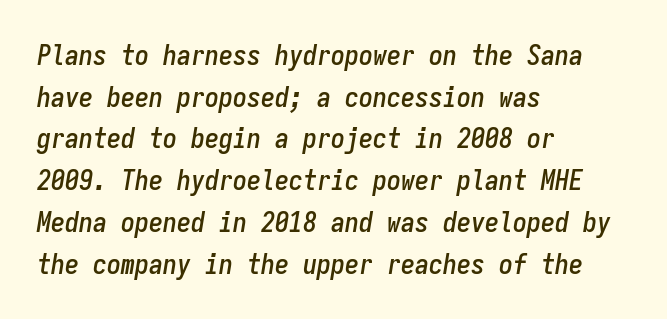
{"italic": "yes", "lean": "right", "slant_degrees": 9, "width": "condensed", "stroke_contrast": "low", "x_height": "medium", "monospaced": "yes", "underline": "no", "align": "left", "line_spacing": "normal", "line_spacing_ratio": 1.49, "letter_spacing": "normal", "letter_spacing_em": 0.0, "glyph_px": 28}
